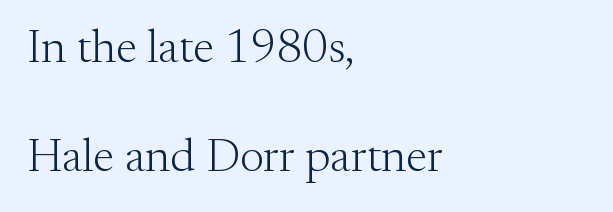
The face used here is proportionally spaced, like ordinary book or web type. No extra tracking has been applied to these lines. In terms of leading, this rendering errs on the spacious side. Typographically, this falls in the serif category. The typesetter chose a ragged-right arrangement here.
